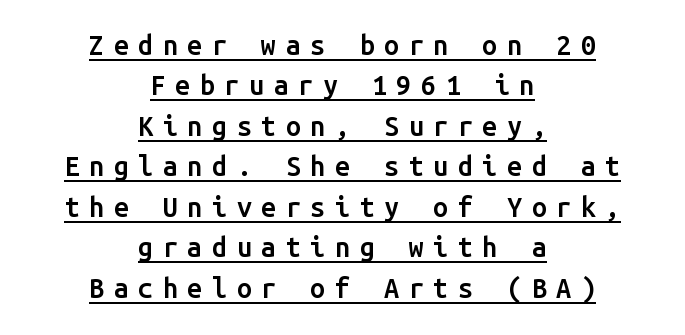
{"italic": "no", "bold": "semi", "underline": "yes", "align": "center", "line_spacing": "normal", "line_spacing_ratio": 1.5, "letter_spacing": "wide", "letter_spacing_em": 0.35, "glyph_px": 27}
